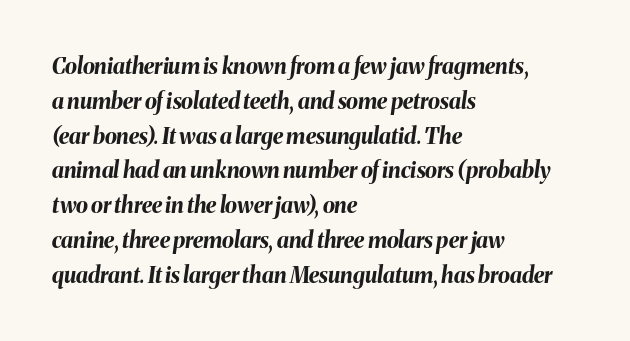
The image shows 22 px bold type, italic (leaning right); set left-aligned, normal line spacing (1.58x), normal letter spacing, not underlined.
